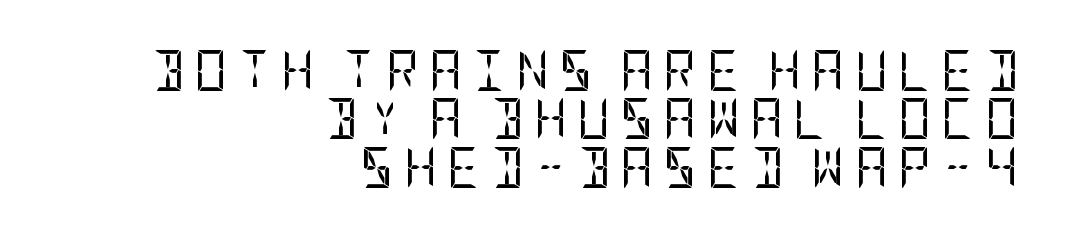
Q: Is the text bold? A: No.
Q: Is the text italic (slanted)? A: No, it is upright.
Q: Is the typeface a serif or a sans-serif typeface? A: Sans-serif.
Q: Is the text underlined? A: No.
Q: How is the paragraph aligned? A: Right-aligned.
Q: Is the spacing between letters normal or unusually wide? A: Unusually wide.
Q: Width (condensed, normal, or wide)? A: Condensed.
Q: Stroke contrast? A: Low.
Q: x-height? A: Large.
